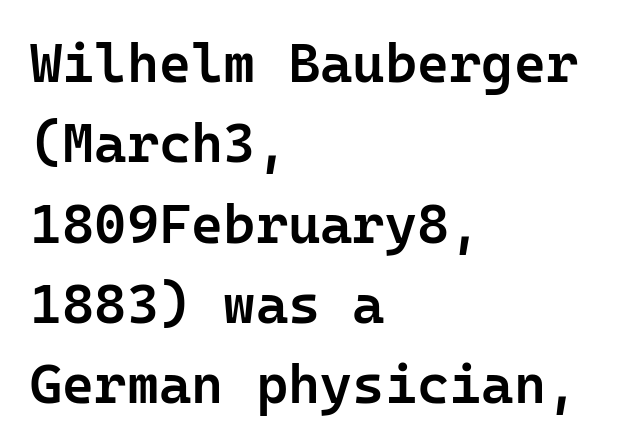
Q: Is the text bold? A: Semi-bold.
Q: Is the text italic (slanted)? A: No, it is upright.
Q: Is the typeface a serif or a sans-serif typeface? A: Sans-serif.
Q: Is the text underlined? A: No.
Q: How is the paragraph aligned? A: Left-aligned.
Q: Is the spacing between letters normal or unusually wide? A: Normal.
Q: Is the spacing between lines tight, normal or loose? A: Normal.
Q: Width (condensed, normal, or wide)? A: Normal.
Q: Stroke contrast? A: Low.
Q: x-height? A: Medium.
Q: Monospaced? A: Yes.
